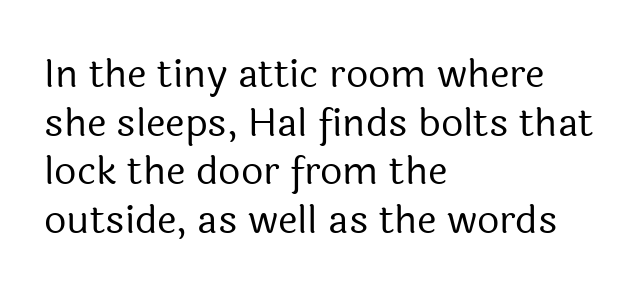
Q: Is the text bold? A: No.
Q: Is the text italic (slanted)? A: No, it is upright.
Q: Is the typeface a serif or a sans-serif typeface? A: Sans-serif.
Q: Is the text underlined? A: No.
Q: How is the paragraph aligned? A: Left-aligned.
Q: Is the spacing between letters normal or unusually wide? A: Normal.
Q: Is the spacing between lines tight, normal or loose? A: Normal.
Q: Width (condensed, normal, or wide)? A: Normal.
Q: x-height? A: Medium.
Q: Monospaced? A: No.
